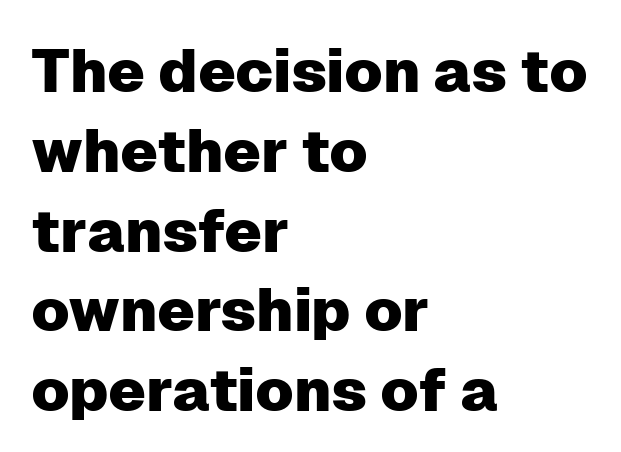
Q: Is the text italic (slanted)? A: No, it is upright.
Q: Is the typeface a serif or a sans-serif typeface? A: Sans-serif.
Q: Is the text underlined? A: No.
Q: How is the paragraph aligned? A: Left-aligned.
Q: Is the spacing between letters normal or unusually wide? A: Normal.
Q: Is the spacing between lines tight, normal or loose? A: Normal.
Q: Width (condensed, normal, or wide)? A: Normal.
Q: Stroke contrast? A: Low.
Q: x-height? A: Medium.
Q: Monospaced? A: No.
